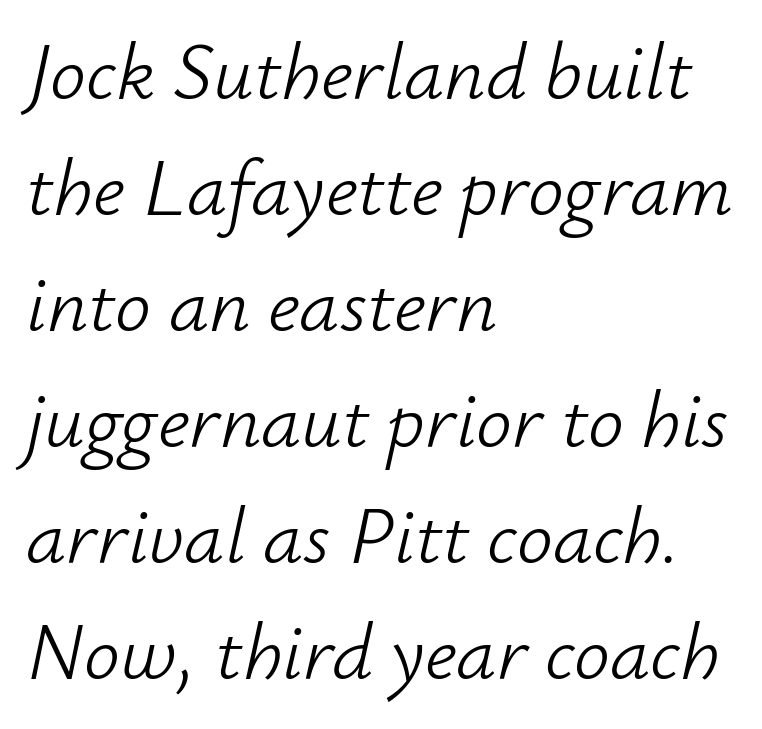
The image shows 80 px light type, italic (leaning right); set left-aligned, normal line spacing (1.45x), normal letter spacing, not underlined; low stroke contrast and a small x-height.
